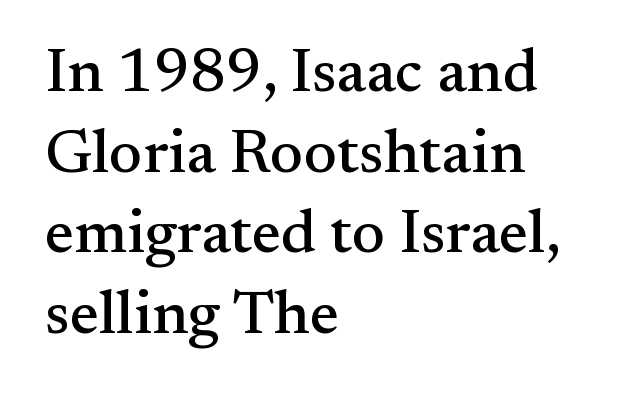
The image shows 62 px serif type, upright; set left-aligned, normal line spacing (1.3x), normal letter spacing, not underlined; medium stroke contrast and a small x-height.
